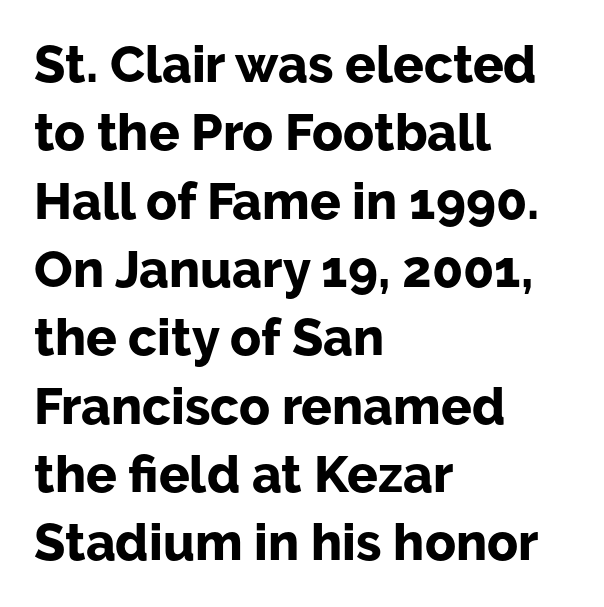
Q: Is the text bold? A: Yes.
Q: Is the text italic (slanted)? A: No, it is upright.
Q: Is the typeface a serif or a sans-serif typeface? A: Sans-serif.
Q: Is the text underlined? A: No.
Q: How is the paragraph aligned? A: Left-aligned.
Q: Is the spacing between letters normal or unusually wide? A: Normal.
Q: Is the spacing between lines tight, normal or loose? A: Normal.
Q: Width (condensed, normal, or wide)? A: Normal.
Q: Stroke contrast? A: Low.
Q: x-height? A: Medium.
Q: Monospaced? A: No.
